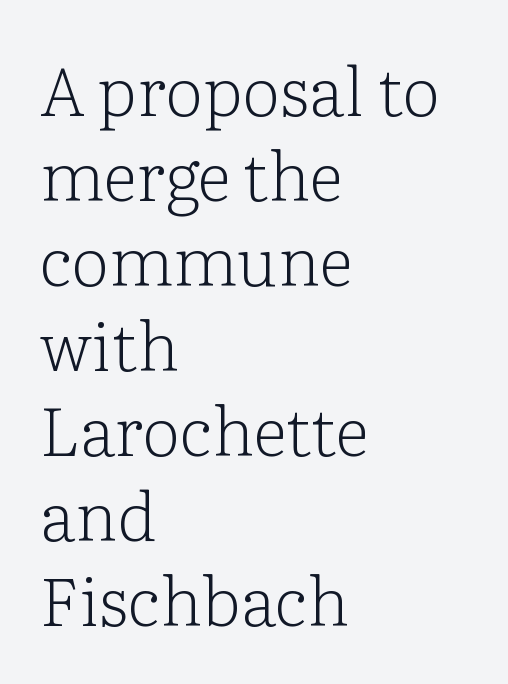
{"serif": "yes", "italic": "no", "bold": "no", "weight": "light", "width": "normal", "stroke_contrast": "low", "x_height": "medium", "monospaced": "no", "underline": "no", "align": "left", "line_spacing": "normal", "line_spacing_ratio": 1.25, "letter_spacing": "normal", "letter_spacing_em": 0.0, "glyph_px": 68}
